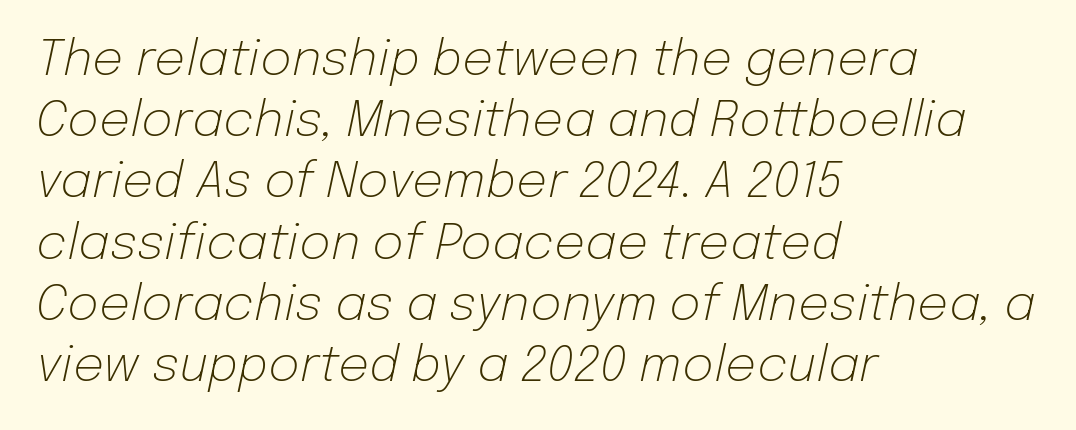
{"italic": "yes", "lean": "right", "slant_degrees": 12, "bold": "no", "weight": "light", "width": "normal", "stroke_contrast": "low", "x_height": "medium", "monospaced": "no", "underline": "no", "align": "left", "line_spacing": "normal", "line_spacing_ratio": 1.25, "letter_spacing": "normal", "letter_spacing_em": 0.0, "glyph_px": 49}
